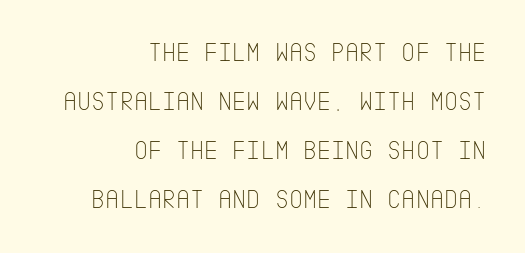
Q: Is the text bold? A: No.
Q: Is the text italic (slanted)? A: No, it is upright.
Q: Is the text underlined? A: No.
Q: How is the paragraph aligned? A: Right-aligned.
Q: Is the spacing between letters normal or unusually wide? A: Normal.
